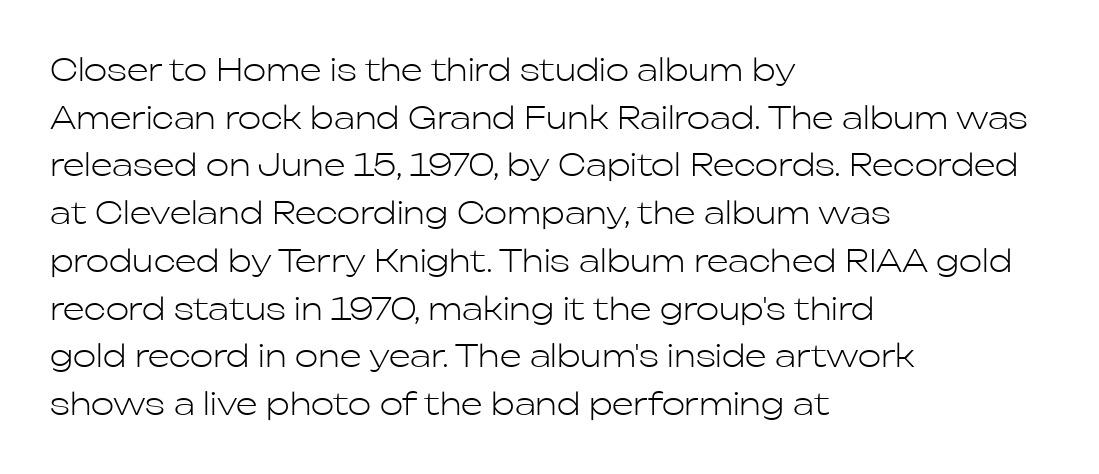
{"serif": "no", "italic": "no", "bold": "no", "weight": "light", "width": "normal", "stroke_contrast": "low", "x_height": "medium", "monospaced": "no", "underline": "no", "align": "left", "line_spacing": "normal", "line_spacing_ratio": 1.54, "letter_spacing": "normal", "letter_spacing_em": 0.0, "glyph_px": 31}
